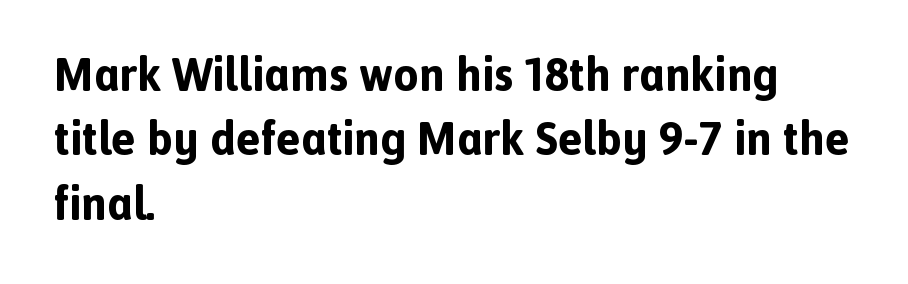
Nope, no serifs anywhere on these letters. Is this a fixed-width face? No — the glyphs have proportional, varying widths. This is the regular roman posture of the typeface. Tracking value appears to be zero — textbook default spacing. The rag falls on the right side of this text block. Nobody drew a line under any word here.
